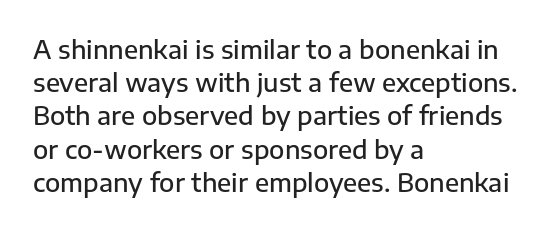
Which margin do the lines hug? The left one — the right edge is uneven. The space beneath each line is pristine and unruled. The line texture is even and compact thanks to regular tracking. Line spacing here is normal. The face used here is a semibold: visibly heavier than regular, lighter than bold.
